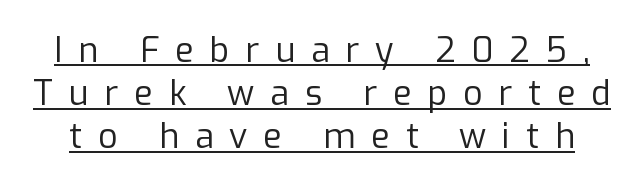
The image shows 34 px regular-weight sans-serif type, upright; set normal line spacing (1.27x), unusually wide letter spacing (+0.47 em), underlined; low stroke contrast and a medium x-height.
